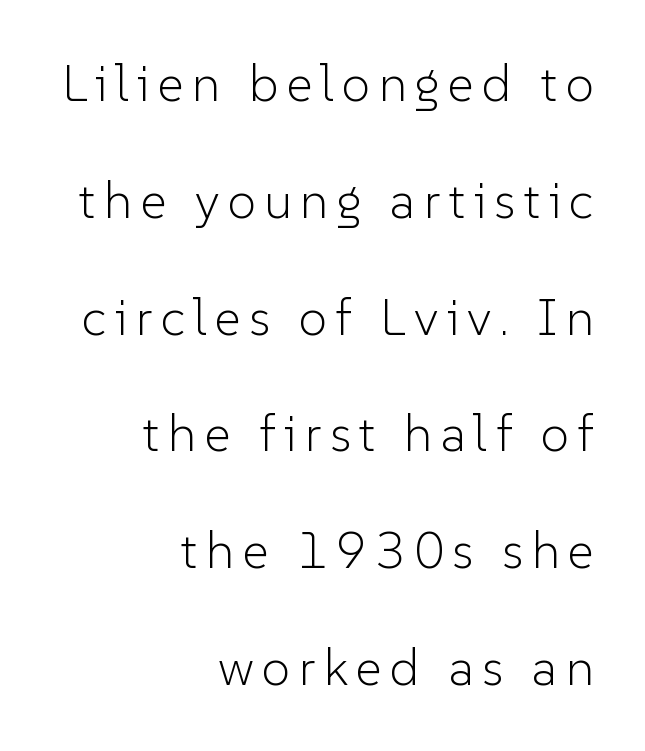
Summary of weight: not heavy and not bold. The typeface chosen for these lines omits serifs. The face used here is proportionally spaced, like ordinary book or web type. Compared with typical paragraphs, the rows here are farther apart.
